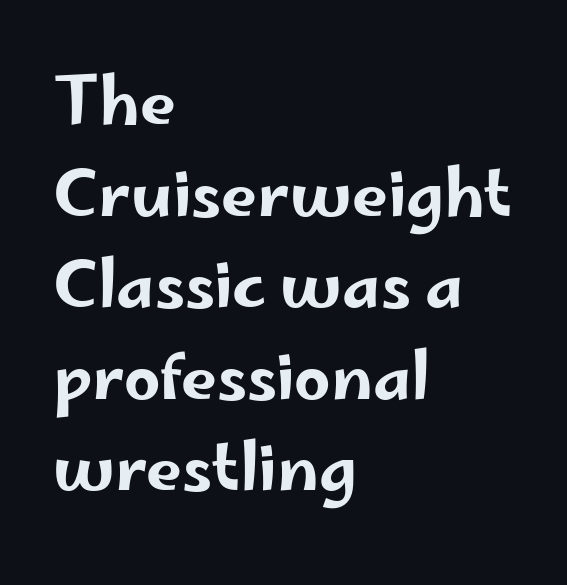
Q: Is the text italic (slanted)? A: No, it is upright.
Q: Is the typeface a serif or a sans-serif typeface? A: Sans-serif.
Q: Is the text underlined? A: No.
Q: How is the paragraph aligned? A: Left-aligned.
Q: Is the spacing between letters normal or unusually wide? A: Normal.
Q: Is the spacing between lines tight, normal or loose? A: Normal.
Q: Width (condensed, normal, or wide)? A: Wide.
Q: Stroke contrast? A: Low.
Q: x-height? A: Small.
Q: Monospaced? A: No.
